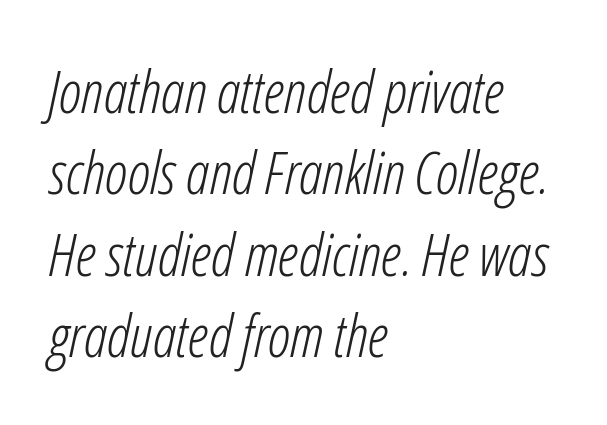
This block has exactly the height ordinary leading produces. Here the glyphs are tracked normally, forming tight word shapes. Nobody drew a line under any word here. Is the block centered? No — it sits flush against the left margin. Proportional: the letters do not fall into vertical columns.
